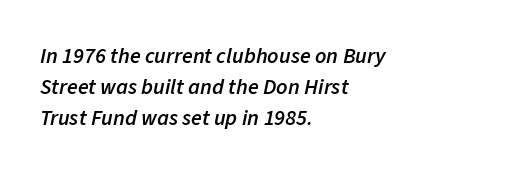
The image shows 22 px text type, italic (leaning right); set left-aligned, normal line spacing (1.42x), normal letter spacing, not underlined.
